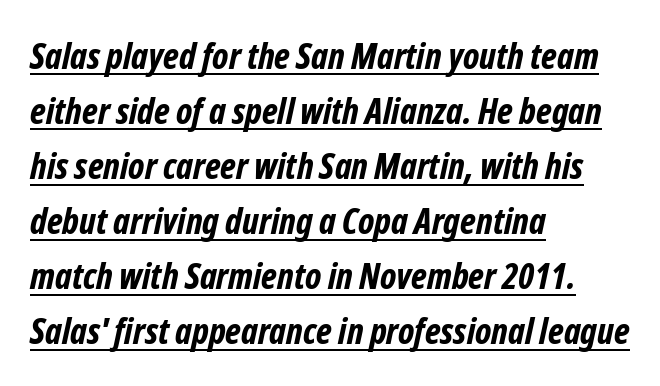
The image shows 36 px bold, condensed sans-serif type; set left-aligned, normal line spacing (1.53x), normal letter spacing, underlined; low stroke contrast and a medium x-height.
